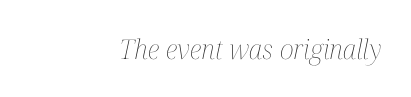
The image shows 27 px text type, italic (leaning right); set right-aligned, normal letter spacing, not underlined.
